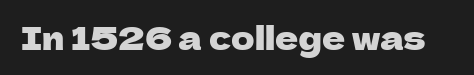
Q: Is the text italic (slanted)? A: No, it is upright.
Q: Is the typeface a serif or a sans-serif typeface? A: Sans-serif.
Q: Is the text underlined? A: No.
Q: Is the spacing between letters normal or unusually wide? A: Normal.
Q: Width (condensed, normal, or wide)? A: Normal.
Q: Stroke contrast? A: Low.
Q: x-height? A: Medium.
Q: Monospaced? A: No.
